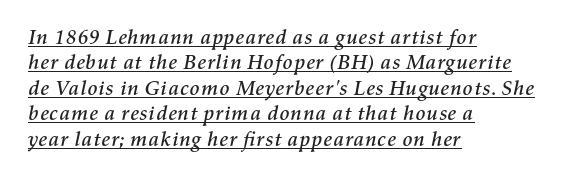
The image shows 21 px text type, italic (leaning right); set left-aligned, line spacing 1.21x, normal letter spacing, underlined.
